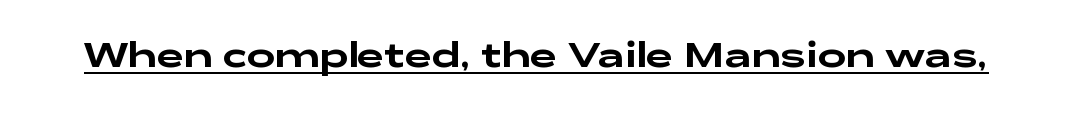
{"serif": "no", "italic": "no", "width": "wide", "stroke_contrast": "low", "x_height": "medium", "monospaced": "no", "underline": "yes", "letter_spacing": "normal", "letter_spacing_em": 0.0, "glyph_px": 34}
